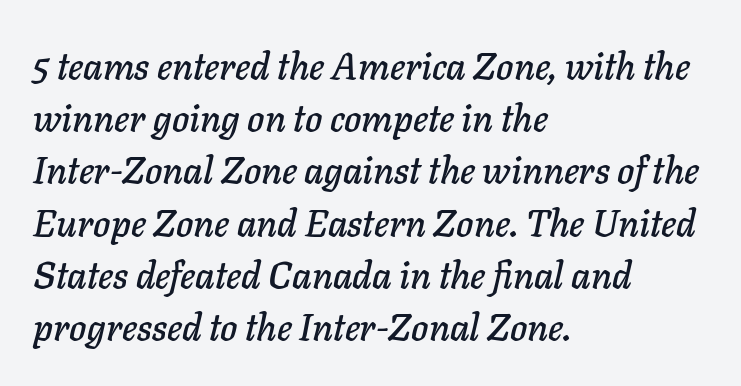
{"italic": "yes", "lean": "right", "slant_degrees": 11, "width": "normal", "stroke_contrast": "low", "x_height": "medium", "monospaced": "no", "underline": "no", "align": "left", "line_spacing": "normal", "line_spacing_ratio": 1.41, "letter_spacing": "normal", "letter_spacing_em": 0.0, "glyph_px": 37}
